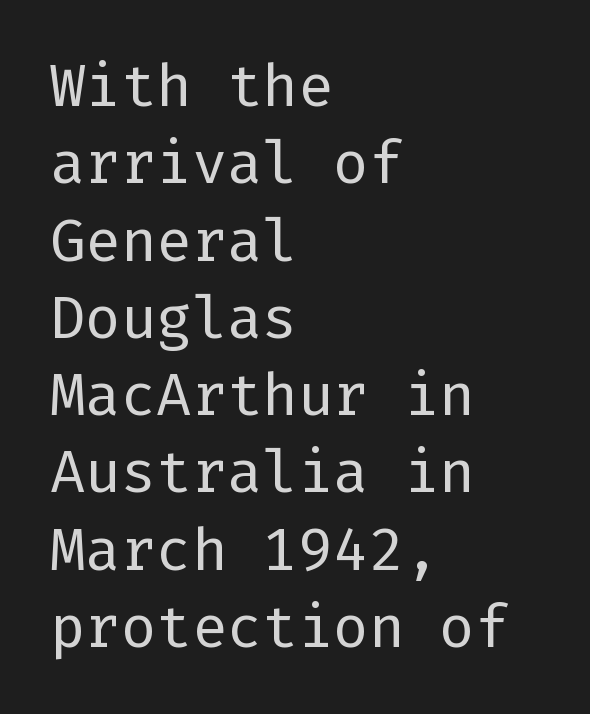
The image shows 59 px regular-weight sans-serif type, upright; set left-aligned, normal line spacing (1.31x), normal letter spacing, not underlined; low stroke contrast and a medium x-height.
